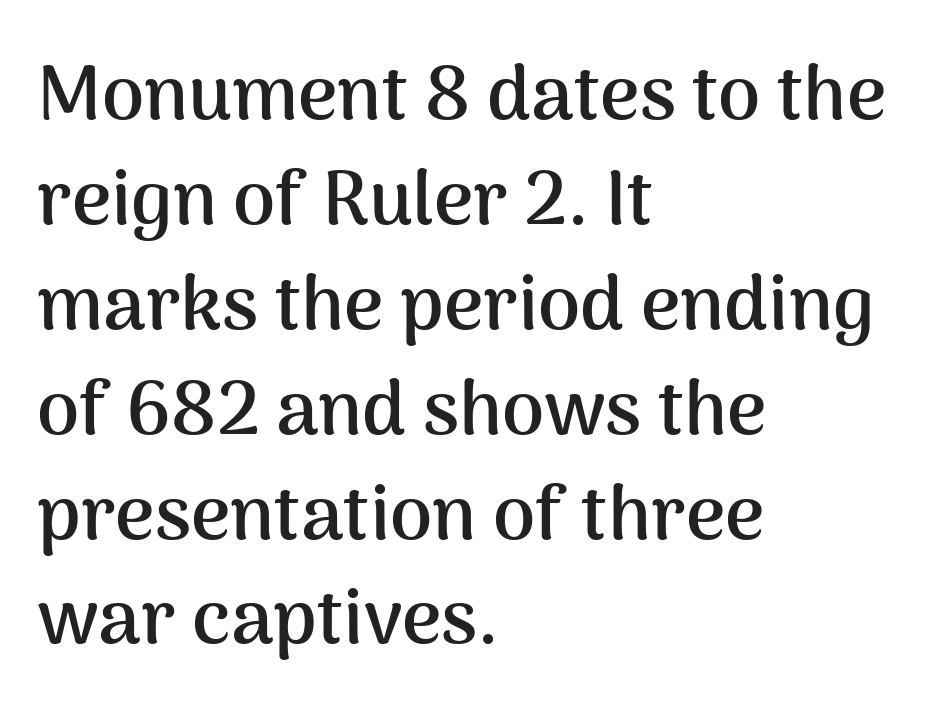
Q: Is the text bold? A: Yes.
Q: Is the text italic (slanted)? A: No, it is upright.
Q: Is the typeface a serif or a sans-serif typeface? A: Sans-serif.
Q: Is the text underlined? A: No.
Q: How is the paragraph aligned? A: Left-aligned.
Q: Is the spacing between letters normal or unusually wide? A: Normal.
Q: Is the spacing between lines tight, normal or loose? A: Normal.
Q: Width (condensed, normal, or wide)? A: Normal.
Q: Stroke contrast? A: Medium.
Q: x-height? A: Medium.
Q: Monospaced? A: No.
